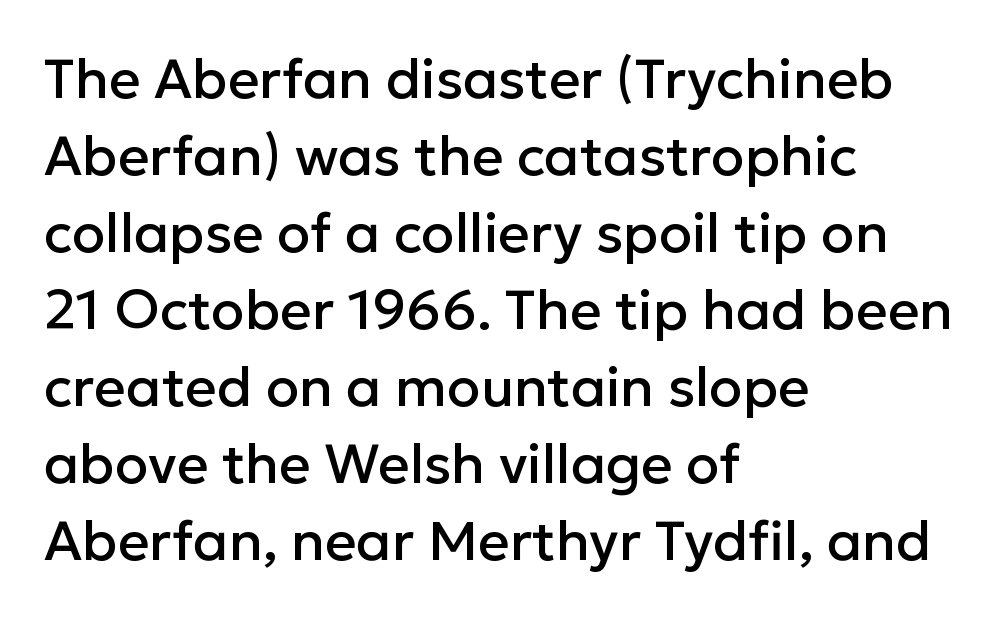
The image shows 55 px sans-serif type, upright; set left-aligned, normal line spacing (1.4x), normal letter spacing, not underlined; low stroke contrast and a medium x-height.
